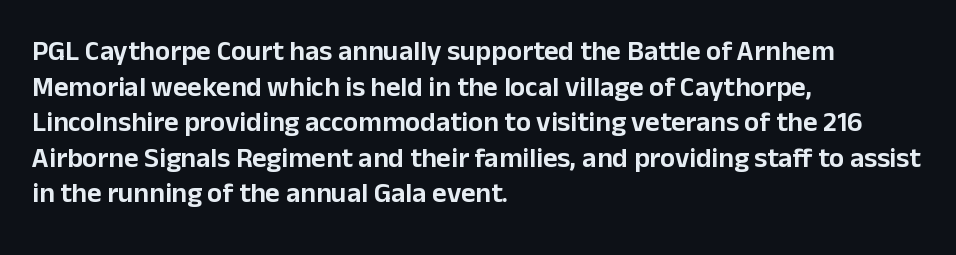
The image shows 28 px sans-serif type, upright; set left-aligned, normal line spacing (1.27x), normal letter spacing, not underlined; low stroke contrast and a medium x-height.
